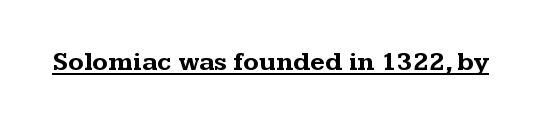
The image shows 26 px bold type, upright; set normal letter spacing, underlined.
